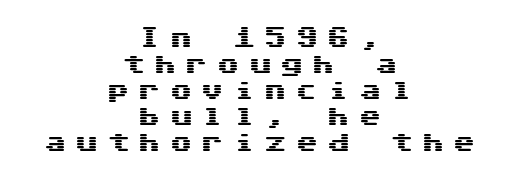
{"italic": "no", "underline": "no", "align": "center", "line_spacing": "tight", "line_spacing_ratio": 1.13, "letter_spacing": "wide", "letter_spacing_em": 0.37, "glyph_px": 23}
